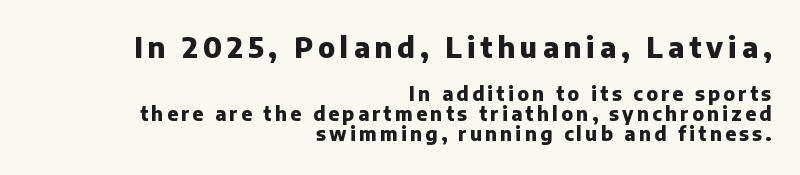
Q: Is the text bold? A: Yes.
Q: Is the text italic (slanted)? A: No, it is upright.
Q: Is the typeface a serif or a sans-serif typeface? A: Sans-serif.
Q: Is the text underlined? A: No.
Q: How is the paragraph aligned? A: Right-aligned.
Q: Is the spacing between lines tight, normal or loose? A: Tight.
Q: Which block of text is set in a larger size, the first (top) or the second (bottom)? A: The first (top) one.
Q: Width (condensed, normal, or wide)? A: Normal.
Q: Stroke contrast? A: Low.
Q: x-height? A: Medium.
Q: Monospaced? A: No.
